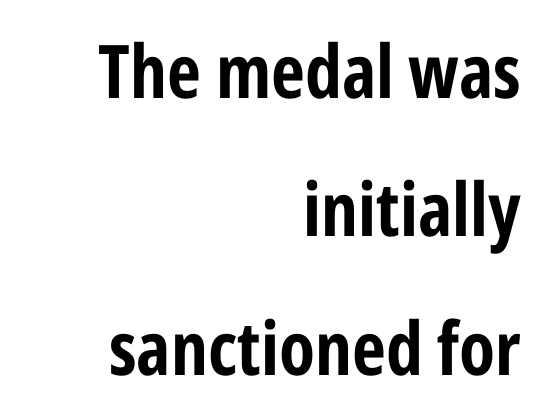
Q: Is the text bold? A: Yes.
Q: Is the text italic (slanted)? A: No, it is upright.
Q: Is the typeface a serif or a sans-serif typeface? A: Sans-serif.
Q: Is the text underlined? A: No.
Q: How is the paragraph aligned? A: Right-aligned.
Q: Is the spacing between letters normal or unusually wide? A: Normal.
Q: Width (condensed, normal, or wide)? A: Condensed.
Q: Stroke contrast? A: Low.
Q: x-height? A: Medium.
Q: Monospaced? A: No.
